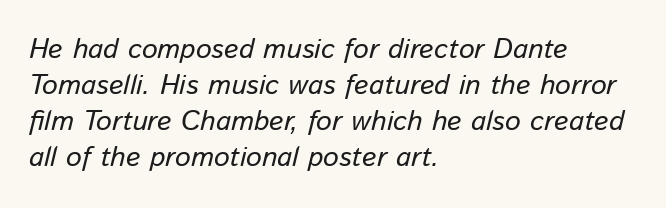
{"italic": "yes", "lean": "right", "slant_degrees": 13, "bold": "no", "weight": "regular", "width": "normal", "stroke_contrast": "low", "x_height": "medium", "monospaced": "no", "underline": "no", "align": "left", "line_spacing": "normal", "line_spacing_ratio": 1.28, "letter_spacing": "normal", "letter_spacing_em": 0.0, "glyph_px": 28}
